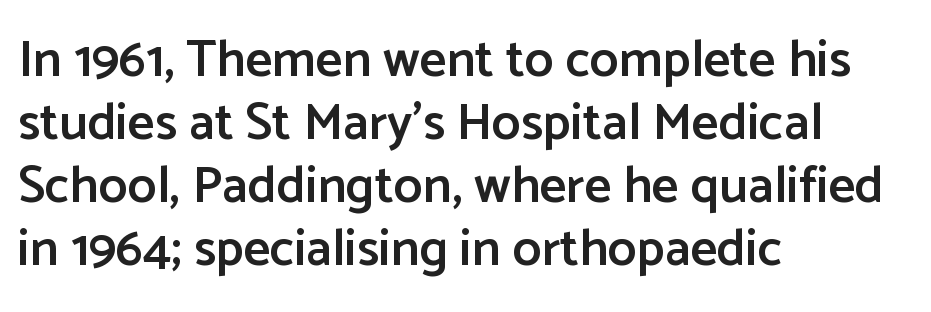
Q: Is the text bold? A: Semi-bold.
Q: Is the text italic (slanted)? A: No, it is upright.
Q: Is the typeface a serif or a sans-serif typeface? A: Sans-serif.
Q: Is the text underlined? A: No.
Q: How is the paragraph aligned? A: Left-aligned.
Q: Is the spacing between letters normal or unusually wide? A: Normal.
Q: Width (condensed, normal, or wide)? A: Normal.
Q: Stroke contrast? A: Low.
Q: x-height? A: Medium.
Q: Monospaced? A: No.
